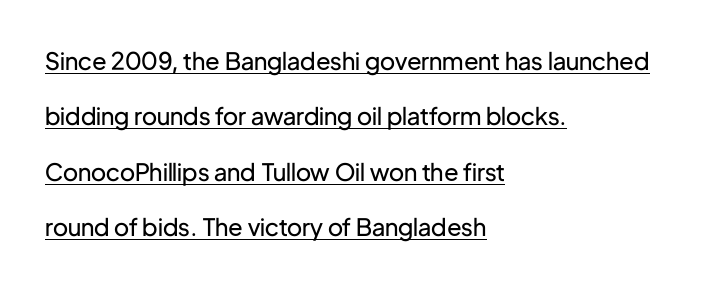
The image shows 24 px text type, upright; set left-aligned, loose line spacing (2.31x), normal letter spacing, underlined.
